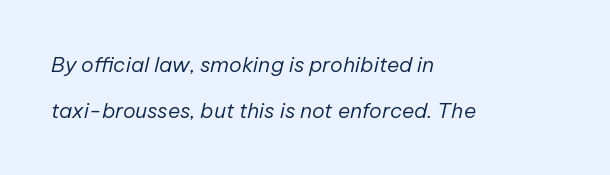
The image shows 21 px text type, italic (leaning right); set left-aligned, loose line spacing (2.18x), normal letter spacing, not underlined.
